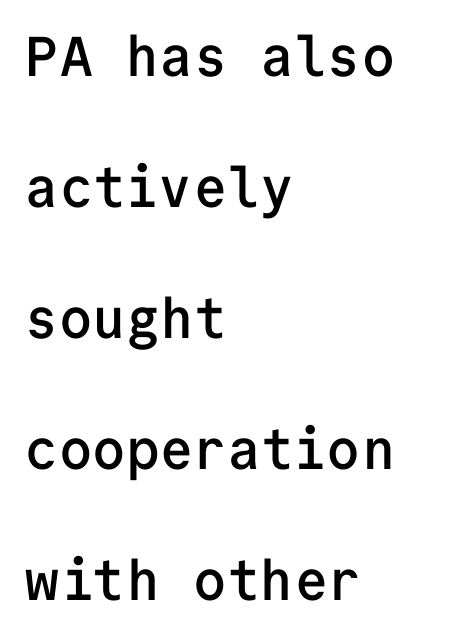
The image shows 56 px semibold sans-serif type, upright, monospaced; set left-aligned, loose line spacing (2.34x), normal letter spacing, not underlined; low stroke contrast and a medium x-height.
